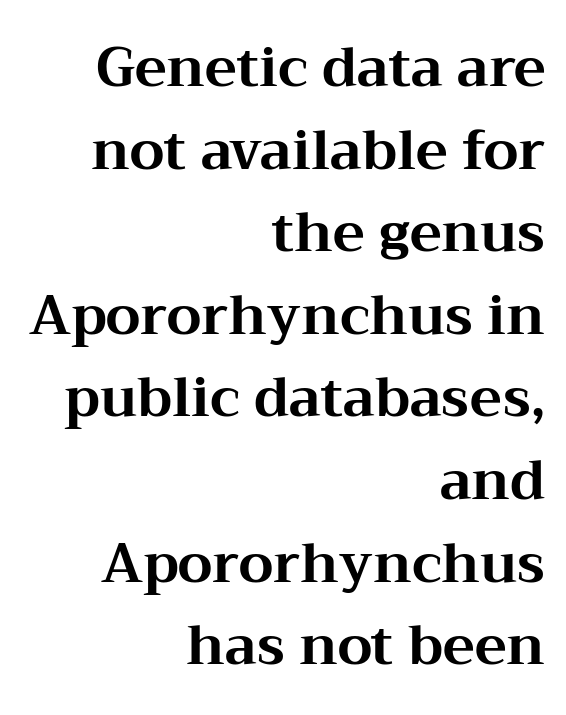
Q: Is the text bold? A: Yes.
Q: Is the text italic (slanted)? A: No, it is upright.
Q: Is the typeface a serif or a sans-serif typeface? A: Serif.
Q: Is the text underlined? A: No.
Q: How is the paragraph aligned? A: Right-aligned.
Q: Is the spacing between letters normal or unusually wide? A: Normal.
Q: Is the spacing between lines tight, normal or loose? A: Normal.
Q: Width (condensed, normal, or wide)? A: Wide.
Q: Stroke contrast? A: Medium.
Q: x-height? A: Medium.
Q: Monospaced? A: No.
